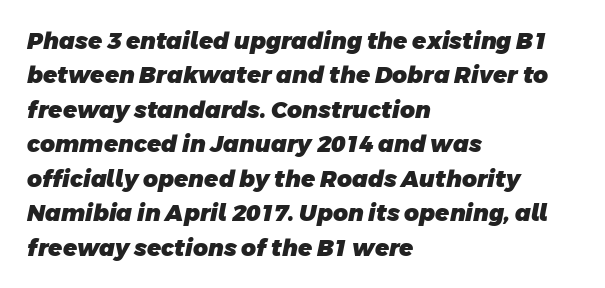
{"bold": "yes", "underline": "no", "align": "left", "line_spacing": "normal", "line_spacing_ratio": 1.5, "letter_spacing": "normal", "letter_spacing_em": 0.0, "glyph_px": 23}
